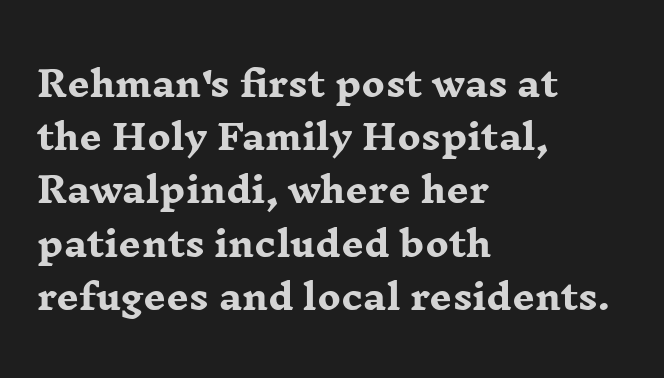
{"serif": "yes", "italic": "no", "bold": "yes", "weight": "heavy", "width": "wide", "stroke_contrast": "low", "x_height": "medium", "monospaced": "no", "underline": "no", "align": "left", "line_spacing": "normal", "line_spacing_ratio": 1.52, "letter_spacing": "normal", "letter_spacing_em": 0.0, "glyph_px": 35}
